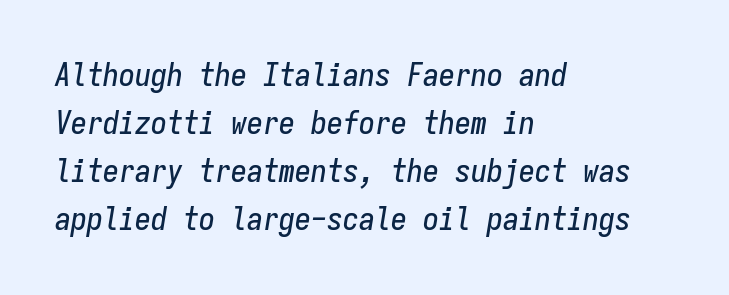
{"italic": "yes", "lean": "right", "slant_degrees": 9, "width": "condensed", "stroke_contrast": "low", "x_height": "medium", "monospaced": "yes", "underline": "no", "align": "left", "line_spacing": "normal", "line_spacing_ratio": 1.5, "letter_spacing": "normal", "letter_spacing_em": 0.0, "glyph_px": 32}
